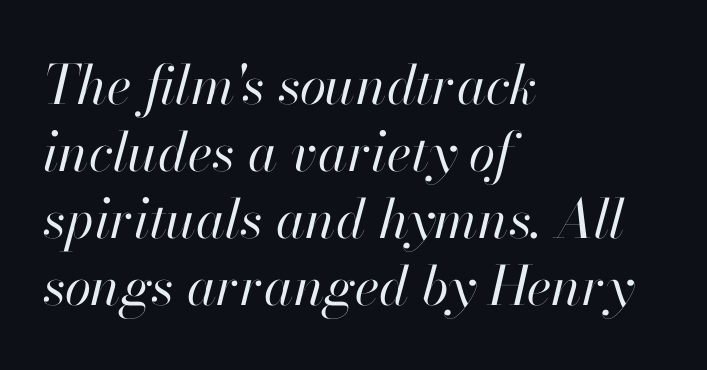
{"italic": "yes", "lean": "right", "slant_degrees": 13, "bold": "no", "weight": "regular", "width": "normal", "stroke_contrast": "high", "x_height": "small", "monospaced": "no", "underline": "no", "align": "left", "line_spacing_ratio": 1.24, "letter_spacing": "normal", "letter_spacing_em": 0.0, "glyph_px": 54}
